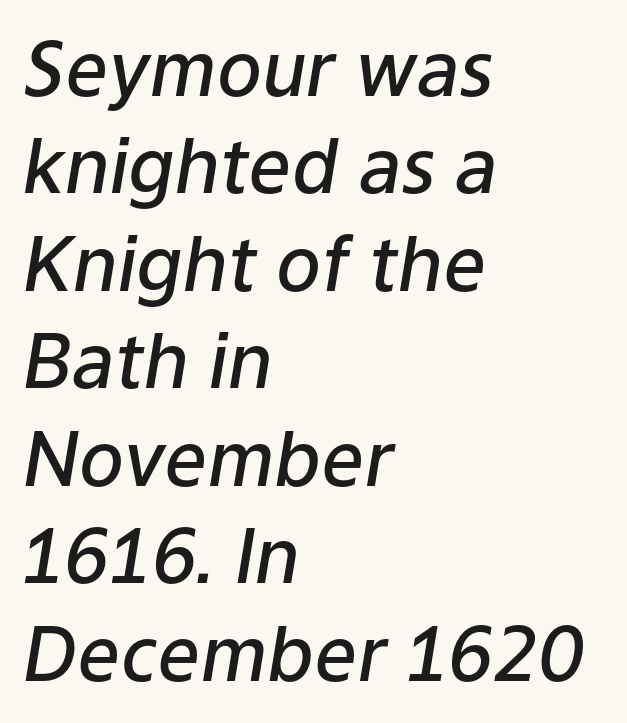
{"italic": "yes", "lean": "right", "slant_degrees": 9, "bold": "semi", "weight": "semibold", "width": "normal", "stroke_contrast": "low", "x_height": "medium", "monospaced": "no", "underline": "no", "align": "left", "line_spacing": "normal", "line_spacing_ratio": 1.3, "letter_spacing": "normal", "letter_spacing_em": 0.0, "glyph_px": 75}
